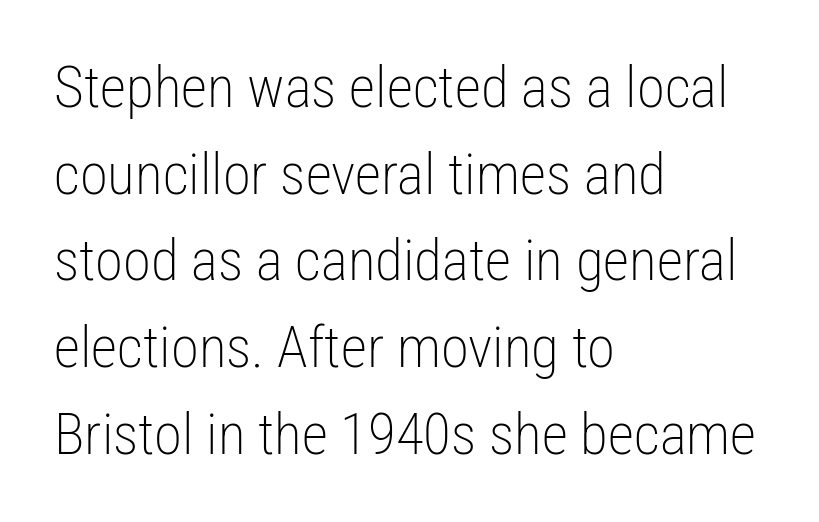
The image shows 57 px light, condensed sans-serif type, upright; set left-aligned, normal line spacing (1.52x), normal letter spacing, not underlined; low stroke contrast and a medium x-height.
